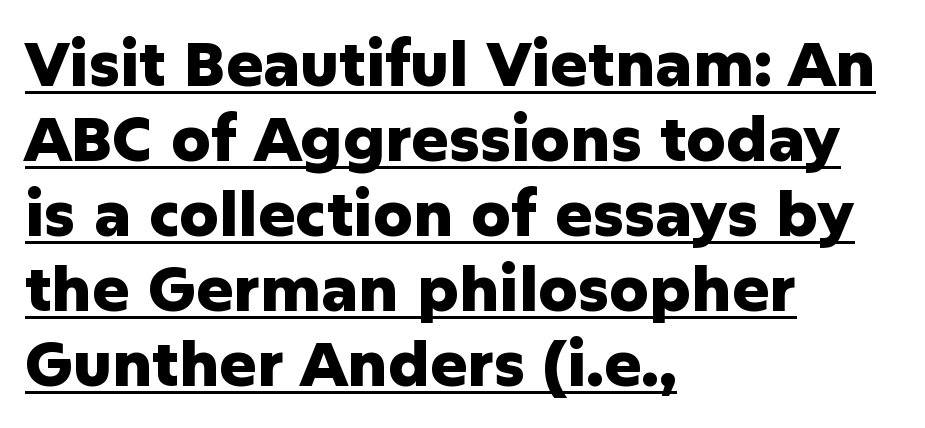
The axis of the letterforms is exactly vertical. These words are printed bold, with thick strokes throughout. Does the type have serifs? No, each stem ends abruptly. Each line starts at the same left margin while the right side varies. Here the designer chose a conventional face with non-uniform glyph widths. The passage shown has conventional tracking throughout.
